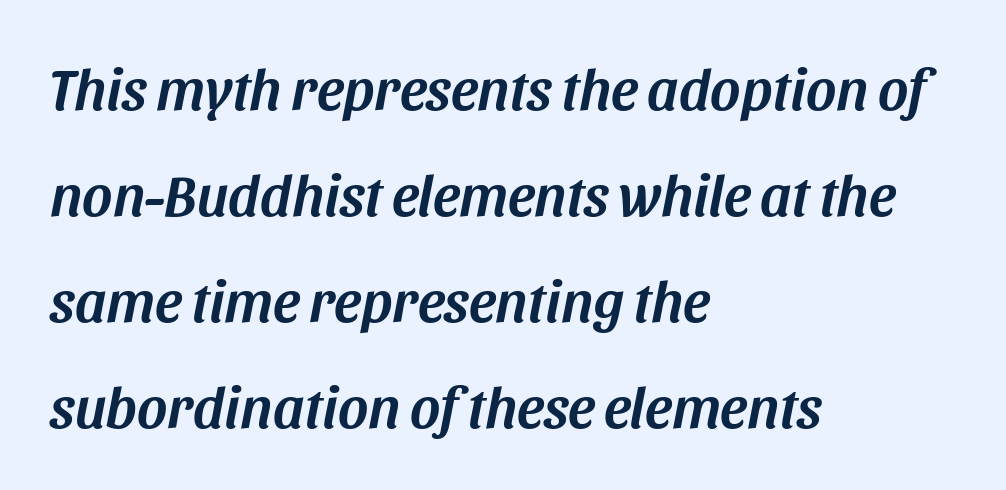
{"italic": "yes", "lean": "right", "slant_degrees": 11, "width": "normal", "stroke_contrast": "medium", "x_height": "large", "monospaced": "no", "underline": "no", "align": "left", "line_spacing_ratio": 1.83, "letter_spacing": "normal", "letter_spacing_em": 0.0, "glyph_px": 58}
